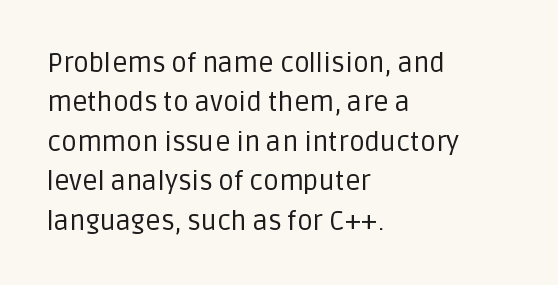
Q: Is the text bold? A: No.
Q: Is the text italic (slanted)? A: No, it is upright.
Q: Is the text underlined? A: No.
Q: How is the paragraph aligned? A: Left-aligned.
Q: Is the spacing between letters normal or unusually wide? A: Normal.
Q: Is the spacing between lines tight, normal or loose? A: Normal.
